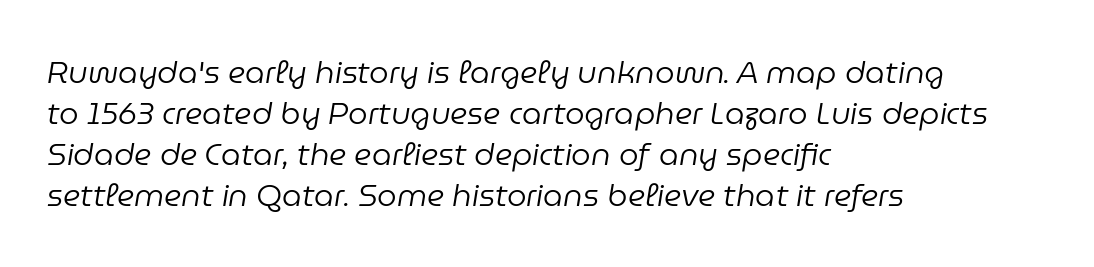
The image shows 31 px regular-weight type, italic (leaning right); set left-aligned, normal line spacing (1.32x), normal letter spacing, not underlined; low stroke contrast and a medium x-height.
